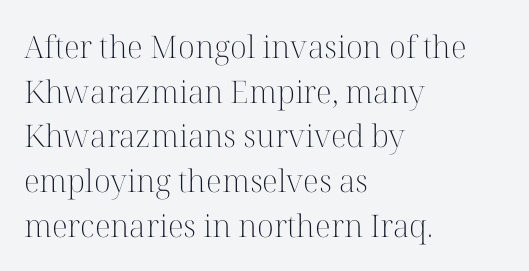
Compared with typical body copy, the letter spacing here is the same. Each line starts at the same left margin while the right side varies. Unmarked baselines from the first word to the last. A typesetter would call this leading conventional body-copy spacing. Note: serifs present on the glyphs.
